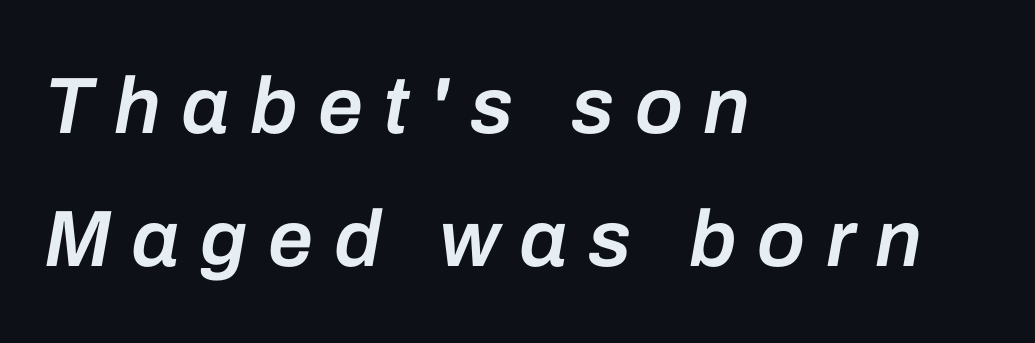
The passage shown stacks its lines at a standard gap. Short note: letters widely spaced. A fair bit of extra ink — the face is semibold, not bold. If you drew a line through each stem, it would be angled.
